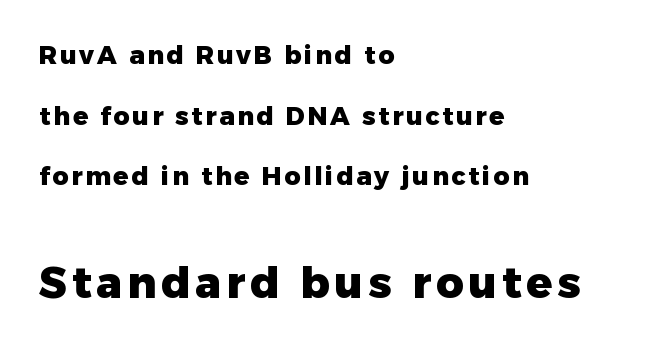
Look at the bottom of the vertical strokes: they stop flat, with no serifs. Horizontal alignment here is leftward, the default for most running prose. Every character sits straight up, as roman type does. Typesetter's note: full bold, strokes at maximum text heaviness. Regarding leading, the lines here are spaced well apart.
